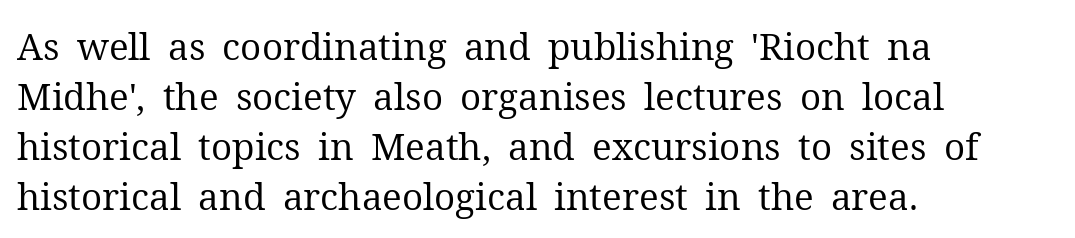
Notice how descenders clear the ascenders below comfortably — that's standard leading. Underline: absent. Tall strokes in this sample are plumb rather than angled. Letterform terminals end in serifs throughout the passage. You could not count columns in this text — the font is proportionally spaced. Each line starts at the same left margin while the right side varies.
